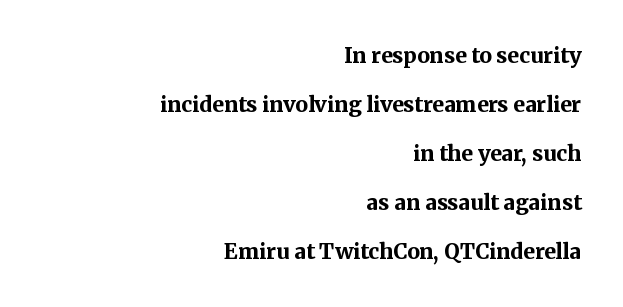
{"italic": "no", "bold": "yes", "underline": "no", "align": "right", "line_spacing": "loose", "line_spacing_ratio": 2.33, "letter_spacing": "normal", "letter_spacing_em": 0.0, "glyph_px": 21}
